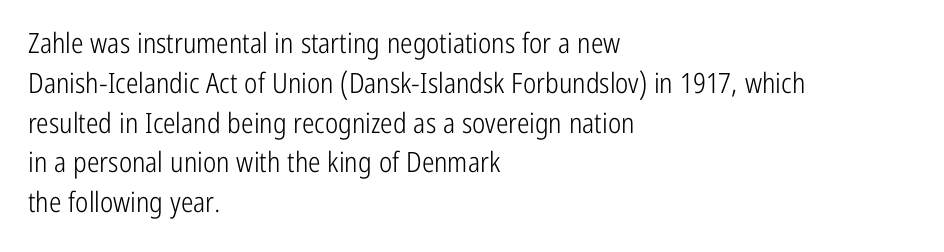
The image shows 28 px light, condensed sans-serif type, upright; set left-aligned, normal line spacing (1.42x), normal letter spacing, not underlined; low stroke contrast and a medium x-height.
